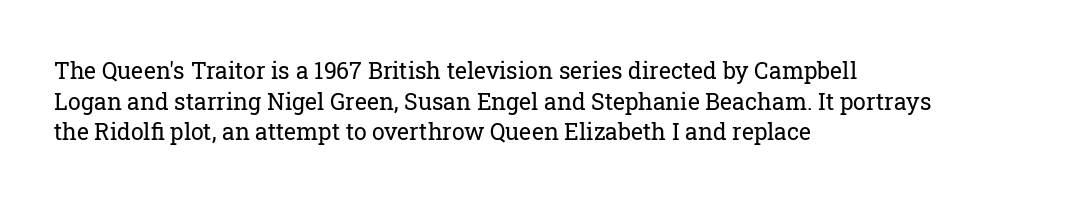
Vertical spacing — default. The text block is weighted toward the left margin, trailing off unevenly rightward. The baseline area is clear. These lines keep a tight, regular rhythm from letter to letter. No extra ink here — the face is not bold.
